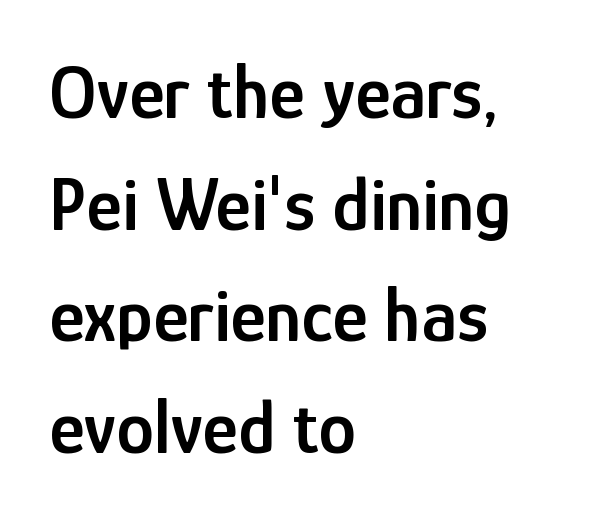
{"serif": "no", "italic": "no", "bold": "semi", "weight": "semibold", "width": "condensed", "stroke_contrast": "low", "x_height": "medium", "monospaced": "no", "underline": "no", "align": "left", "line_spacing": "normal", "line_spacing_ratio": 1.47, "letter_spacing": "normal", "letter_spacing_em": 0.0, "glyph_px": 76}
